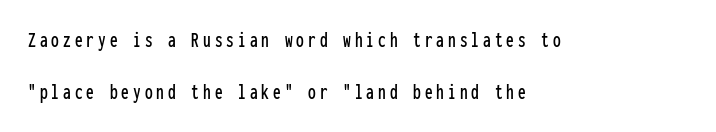
{"italic": "no", "underline": "no", "align": "left", "line_spacing": "loose", "line_spacing_ratio": 2.35, "glyph_px": 22}
